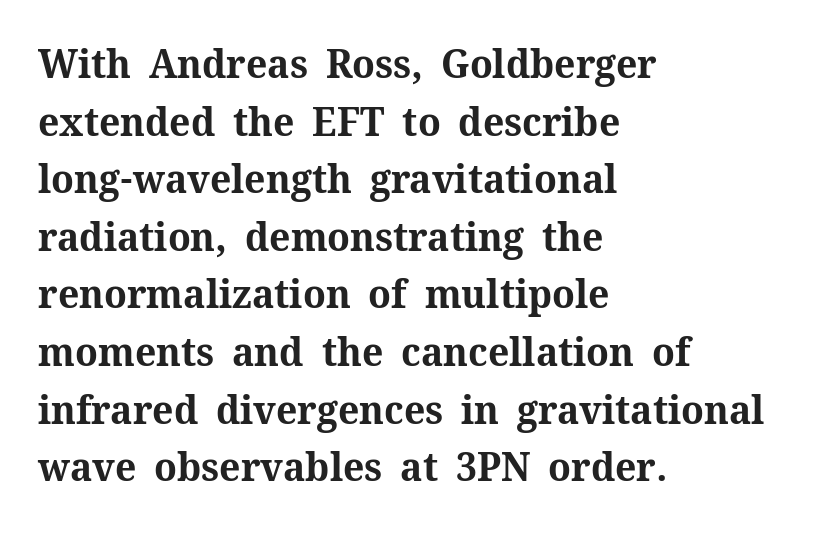
{"serif": "yes", "italic": "no", "bold": "yes", "weight": "bold", "width": "normal", "stroke_contrast": "medium", "x_height": "medium", "monospaced": "no", "underline": "no", "align": "left", "line_spacing": "normal", "line_spacing_ratio": 1.44, "letter_spacing": "normal", "letter_spacing_em": 0.0, "glyph_px": 40}
